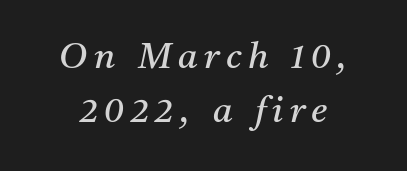
The image shows 36 px regular-weight serif type, italic (leaning right); set normal line spacing (1.49x), not underlined; medium stroke contrast and a medium x-height.
